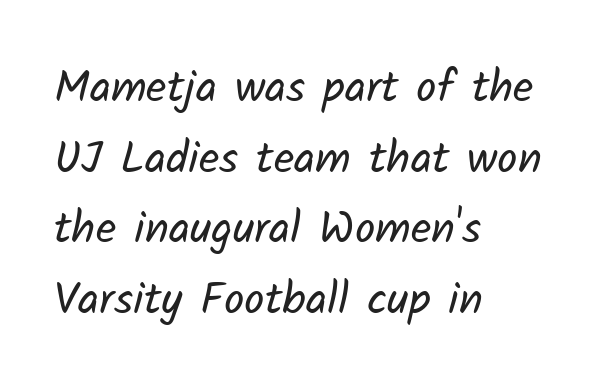
Check the space under the baseline: it is left empty. Short and long lines alike share a common starting point at left. This sample uses plain, unmodified letter spacing. A quiet, ordinary-to-light weight characterises the typeface. Varying glyph widths throughout — classic text-font behaviour. The rendering uses a moderate line-height, typical for paragraphs.
